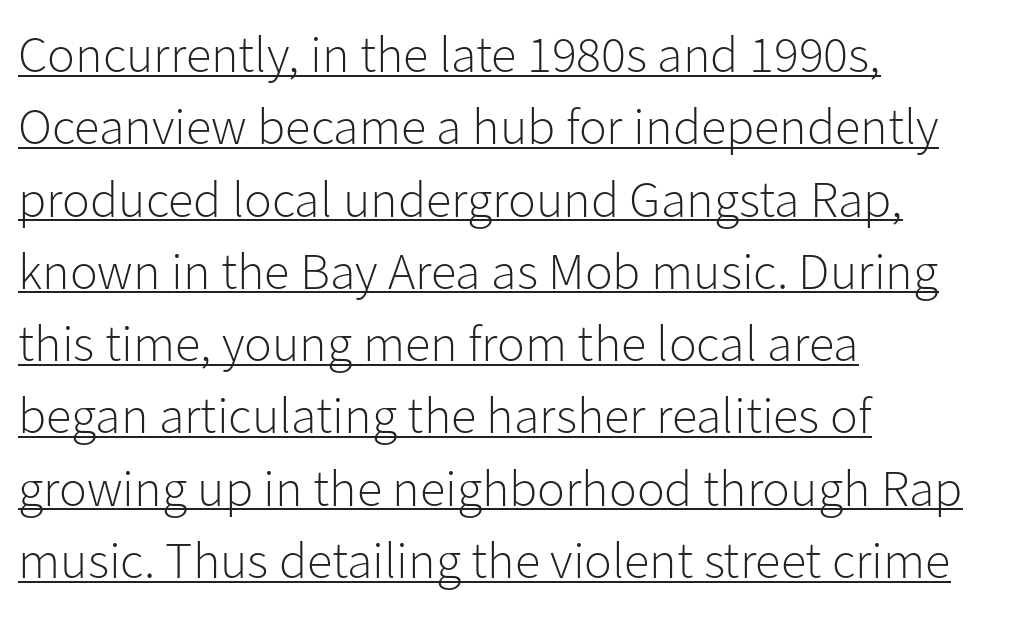
Q: Is the text bold? A: No.
Q: Is the text italic (slanted)? A: No, it is upright.
Q: Is the typeface a serif or a sans-serif typeface? A: Sans-serif.
Q: Is the text underlined? A: Yes.
Q: How is the paragraph aligned? A: Left-aligned.
Q: Is the spacing between letters normal or unusually wide? A: Normal.
Q: Is the spacing between lines tight, normal or loose? A: Normal.
Q: Width (condensed, normal, or wide)? A: Normal.
Q: Stroke contrast? A: Low.
Q: x-height? A: Medium.
Q: Monospaced? A: No.
